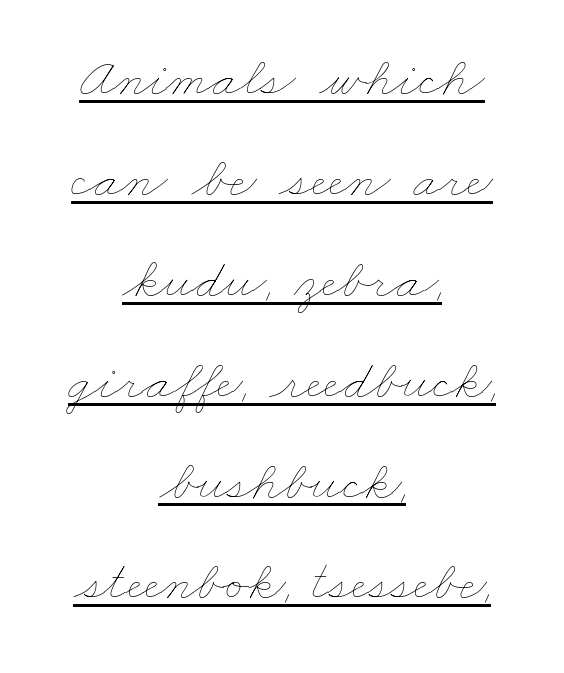
The rendering uses natural spacing where letterforms have individual widths. A rule runs beneath these lines of type. Line starts and ends both wander, symmetrically. The passage shown is not bold in any degree. What stands out about the letter spacing? Nothing — it is the standard amount.
